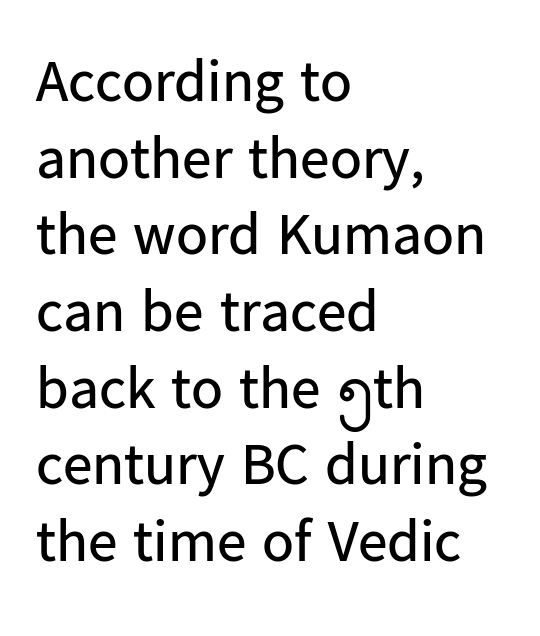
The image shows 59 px regular-weight sans-serif type, upright; set left-aligned, normal line spacing (1.3x), normal letter spacing, not underlined; low stroke contrast and a medium x-height.
